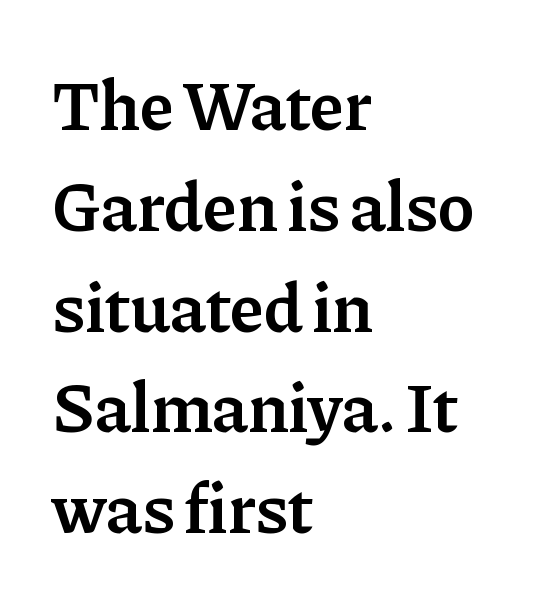
The image shows 70 px semibold serif type, upright; set left-aligned, normal line spacing (1.44x), normal letter spacing, not underlined; low stroke contrast and a medium x-height.
